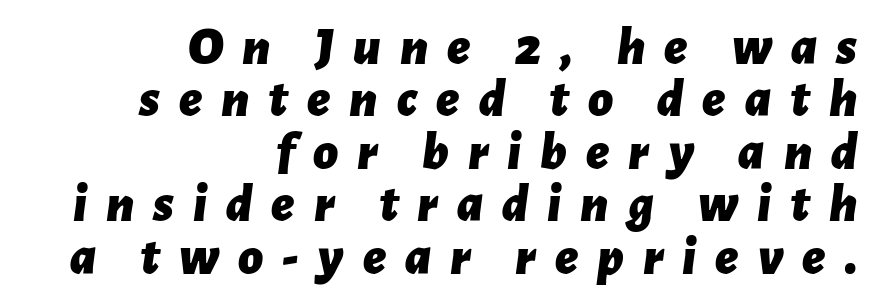
The image shows 54 px bold type, italic (leaning right); set right-aligned, tight line spacing (0.97x), unusually wide letter spacing (+0.35 em), not underlined; low stroke contrast and a medium x-height.
